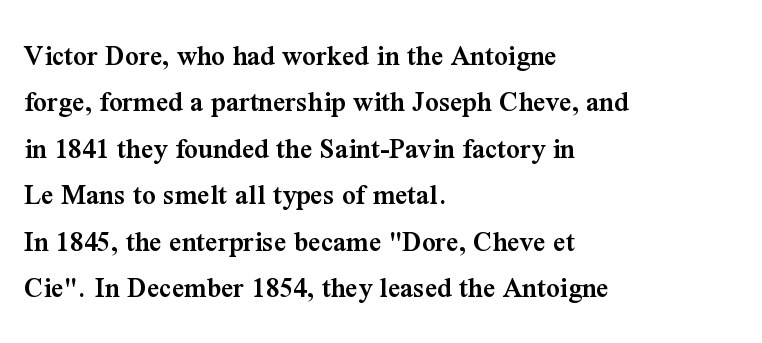
The image shows 30 px semibold serif type, upright; set left-aligned, normal line spacing (1.55x), normal letter spacing, not underlined; medium stroke contrast and a medium x-height.
